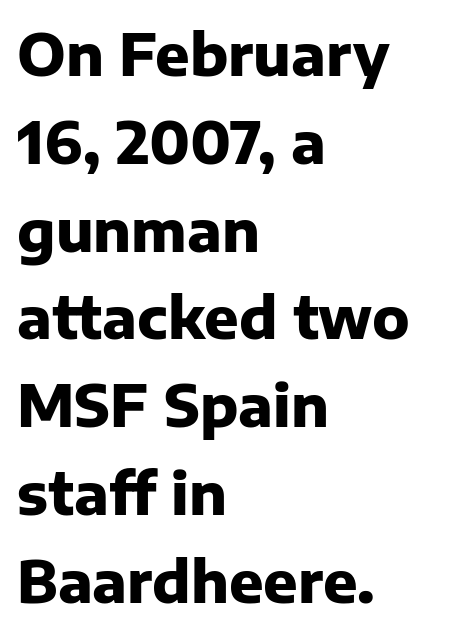
Q: Is the text bold? A: Yes.
Q: Is the text italic (slanted)? A: No, it is upright.
Q: Is the typeface a serif or a sans-serif typeface? A: Sans-serif.
Q: Is the text underlined? A: No.
Q: How is the paragraph aligned? A: Left-aligned.
Q: Is the spacing between letters normal or unusually wide? A: Normal.
Q: Is the spacing between lines tight, normal or loose? A: Normal.
Q: Width (condensed, normal, or wide)? A: Normal.
Q: Stroke contrast? A: Low.
Q: x-height? A: Medium.
Q: Monospaced? A: No.
